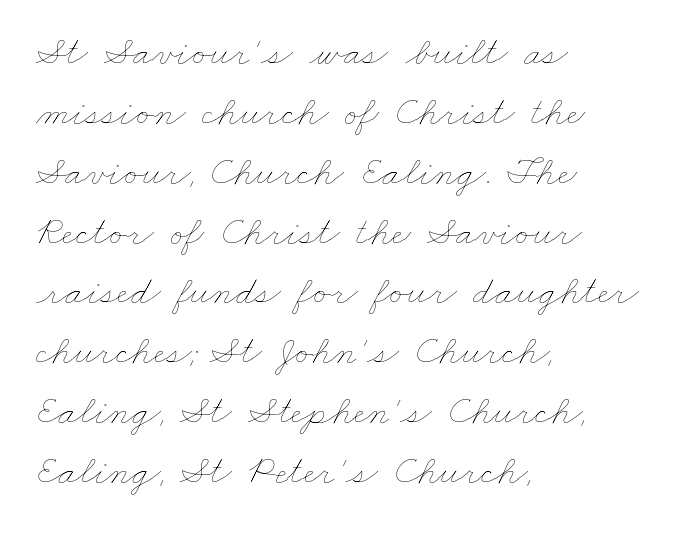
Q: Is the text bold? A: No.
Q: Is the text underlined? A: No.
Q: How is the paragraph aligned? A: Left-aligned.
Q: Is the spacing between letters normal or unusually wide? A: Normal.
Q: Is the spacing between lines tight, normal or loose? A: Normal.
Q: Width (condensed, normal, or wide)? A: Wide.
Q: Stroke contrast? A: Low.
Q: x-height? A: Small.
Q: Monospaced? A: No.
